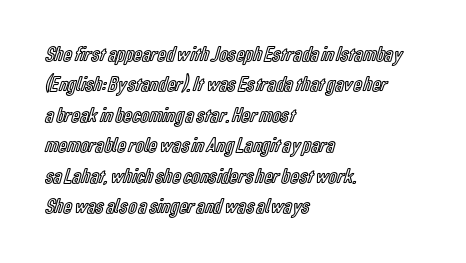
A bare baseline throughout the passage. This rendering uses left alignment, leaving the right contour irregular. Glyph-to-glyph distance matches everyday printed text. If you measured baseline to baseline, you'd find a middling distance.
